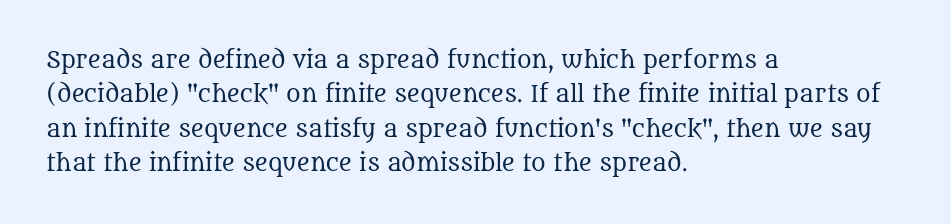
The image shows 22 px text type, upright; set left-aligned, normal line spacing (1.56x), normal letter spacing, not underlined.
